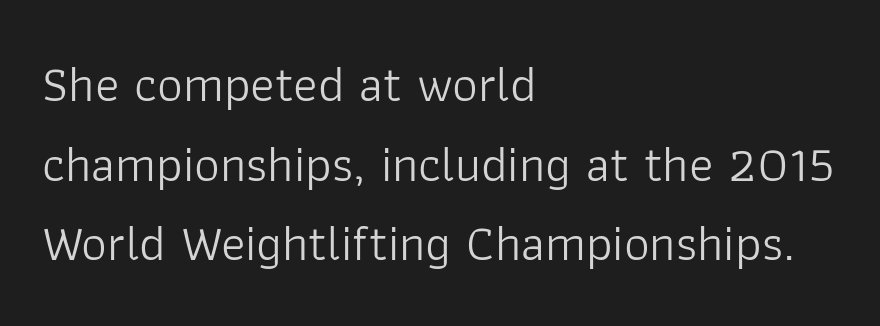
Q: Is the text bold? A: No.
Q: Is the text italic (slanted)? A: No, it is upright.
Q: Is the typeface a serif or a sans-serif typeface? A: Sans-serif.
Q: Is the text underlined? A: No.
Q: How is the paragraph aligned? A: Left-aligned.
Q: Is the spacing between letters normal or unusually wide? A: Normal.
Q: Is the spacing between lines tight, normal or loose? A: Normal.
Q: Width (condensed, normal, or wide)? A: Normal.
Q: Stroke contrast? A: Low.
Q: x-height? A: Medium.
Q: Monospaced? A: No.
